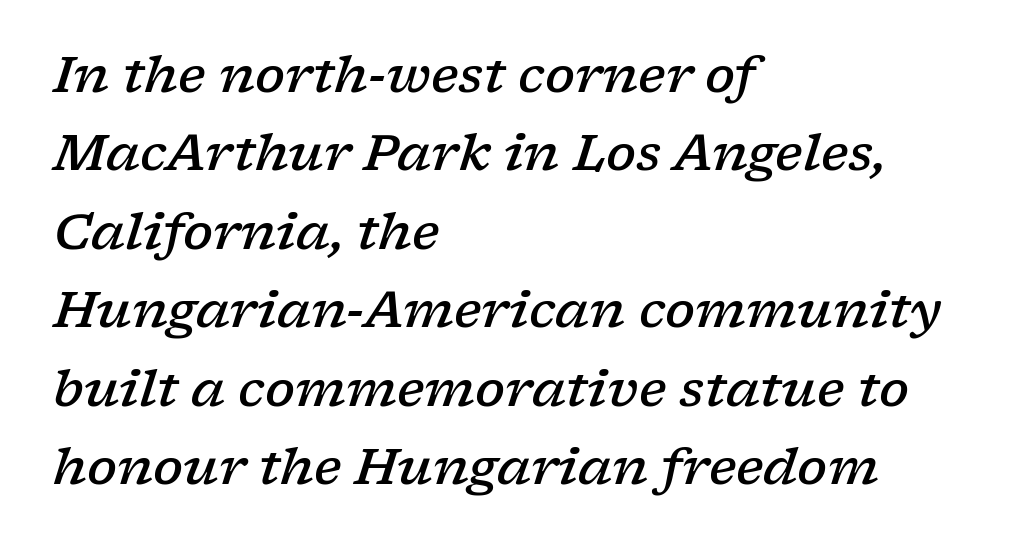
The strip under each line holds only bare page. Slightly chunky letters — semibold, I'd say, not full bold. A typesetter would call this proportional, since set widths differ per character. Nothing unusual about the tracking: characters are spaced as the font intends.
